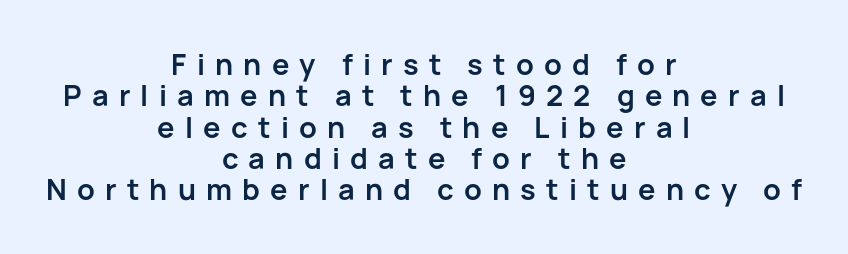
{"serif": "no", "italic": "no", "bold": "yes", "weight": "semibold", "width": "normal", "stroke_contrast": "low", "x_height": "medium", "monospaced": "no", "underline": "no", "align": "center", "line_spacing": "tight", "line_spacing_ratio": 1.08, "letter_spacing": "wide", "letter_spacing_em": 0.35, "glyph_px": 29}
